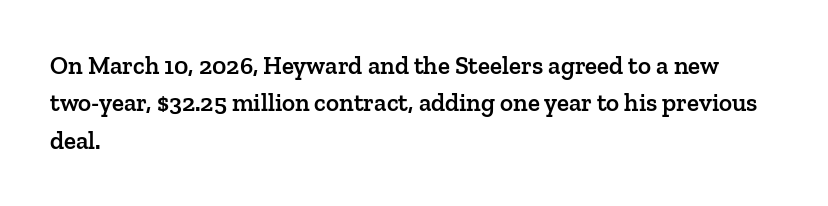
Standard letterfit; no display-style spreading of the glyphs. A bare baseline throughout the passage. Baseline-to-baseline distance is the conventional proportion of letter height. The axis of the letterforms is exactly vertical. The passage shown is semibold, sitting just below true bold. The lines are quadded left.
